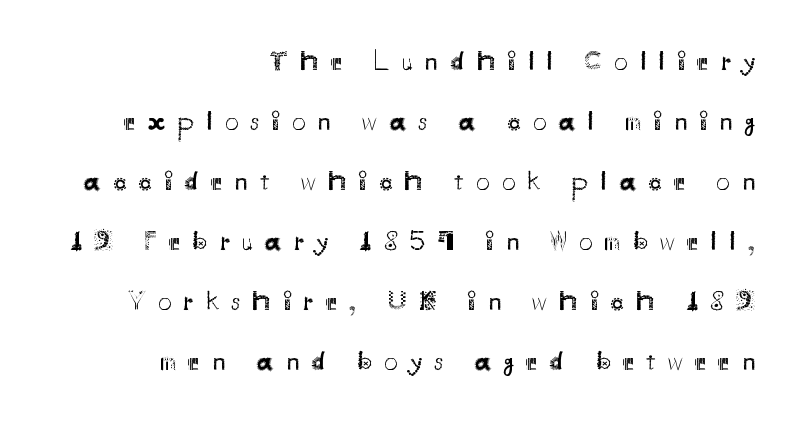
Descender tails drop into unmarked territory. Leading: increased. Letter spacing: wide. The weight tops out at a normal text grade. Horizontally, the lines are justified to the trailing edge only.
